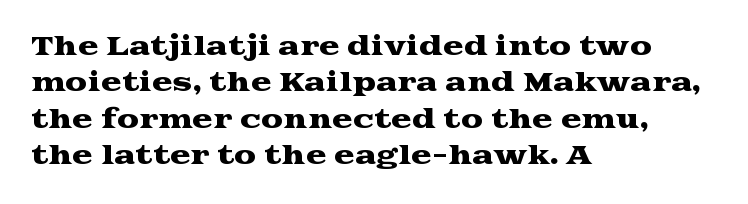
Q: Is the text italic (slanted)? A: No, it is upright.
Q: Is the text underlined? A: No.
Q: How is the paragraph aligned? A: Left-aligned.
Q: Is the spacing between letters normal or unusually wide? A: Normal.
Q: Is the spacing between lines tight, normal or loose? A: Normal.
